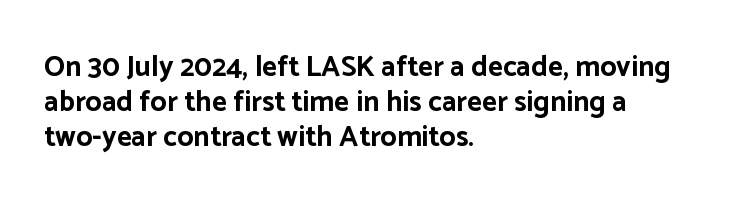
Rule under the text: the space is simply empty. Short and long lines alike share a common starting point at left. The glyphs in this specimen are sans serif. Plenty of ink on the page — the face is bold. The type is set solid horizontally, with unmodified tracking. The rendering uses natural spacing where letterforms have individual widths.
